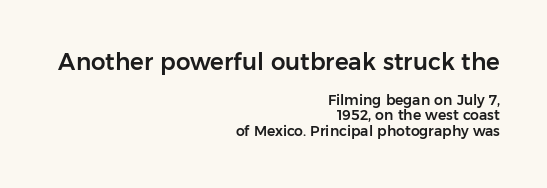
Q: Is the text italic (slanted)? A: No, it is upright.
Q: Is the text underlined? A: No.
Q: How is the paragraph aligned? A: Right-aligned.
Q: Is the spacing between letters normal or unusually wide? A: Normal.
Q: Is the spacing between lines tight, normal or loose? A: Tight.
Q: Which block of text is set in a larger size, the first (top) or the second (bottom)? A: The first (top) one.
